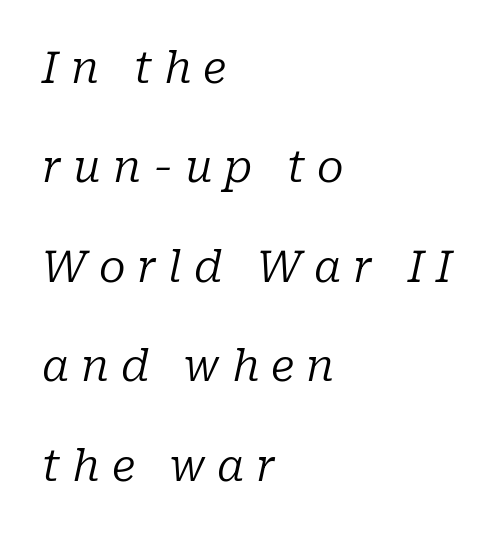
Q: Is the text bold? A: No.
Q: Is the text italic (slanted)? A: Yes, it leans right by about 10 degrees.
Q: Is the typeface a serif or a sans-serif typeface? A: Serif.
Q: Is the text underlined? A: No.
Q: How is the paragraph aligned? A: Left-aligned.
Q: Is the spacing between letters normal or unusually wide? A: Unusually wide.
Q: Is the spacing between lines tight, normal or loose? A: Loose.
Q: Width (condensed, normal, or wide)? A: Normal.
Q: Stroke contrast? A: Low.
Q: x-height? A: Medium.
Q: Monospaced? A: No.
